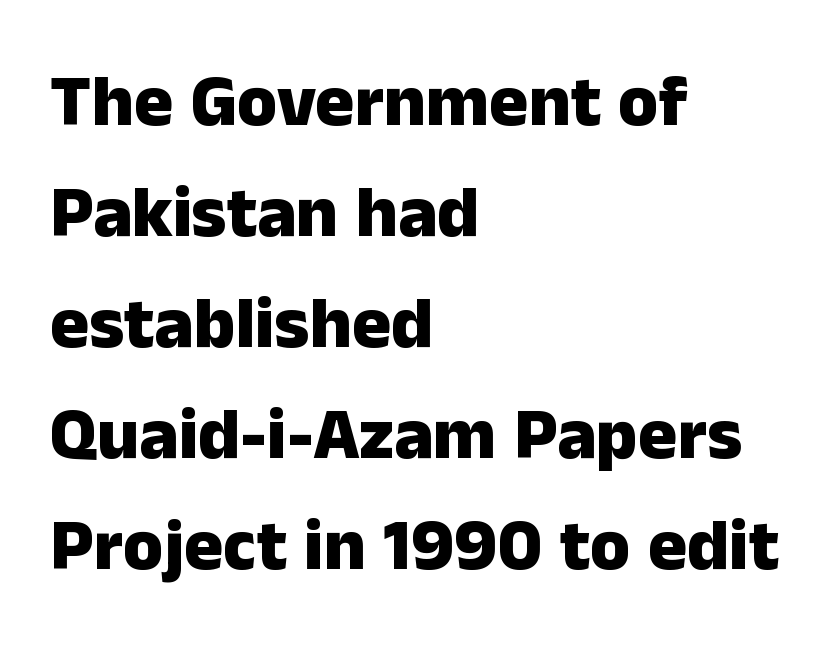
{"serif": "no", "italic": "no", "bold": "yes", "weight": "heavy", "width": "normal", "stroke_contrast": "low", "x_height": "medium", "monospaced": "no", "underline": "no", "align": "left", "line_spacing": "normal", "line_spacing_ratio": 1.52, "letter_spacing": "normal", "letter_spacing_em": 0.0, "glyph_px": 73}
